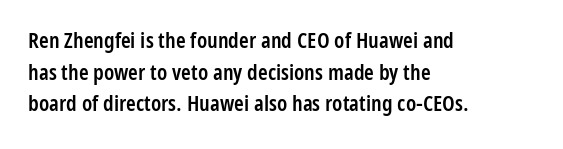
The image shows 22 px text type, upright; set left-aligned, normal line spacing (1.44x), normal letter spacing, not underlined.
